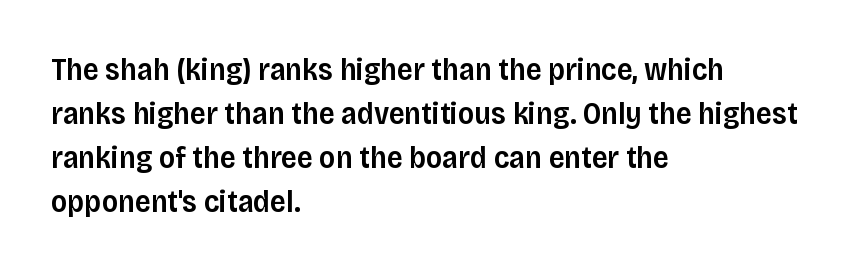
Q: Is the text bold? A: Semi-bold.
Q: Is the text italic (slanted)? A: No, it is upright.
Q: Is the typeface a serif or a sans-serif typeface? A: Sans-serif.
Q: Is the text underlined? A: No.
Q: How is the paragraph aligned? A: Left-aligned.
Q: Is the spacing between letters normal or unusually wide? A: Normal.
Q: Is the spacing between lines tight, normal or loose? A: Normal.
Q: Width (condensed, normal, or wide)? A: Normal.
Q: Stroke contrast? A: Low.
Q: x-height? A: Large.
Q: Monospaced? A: No.
